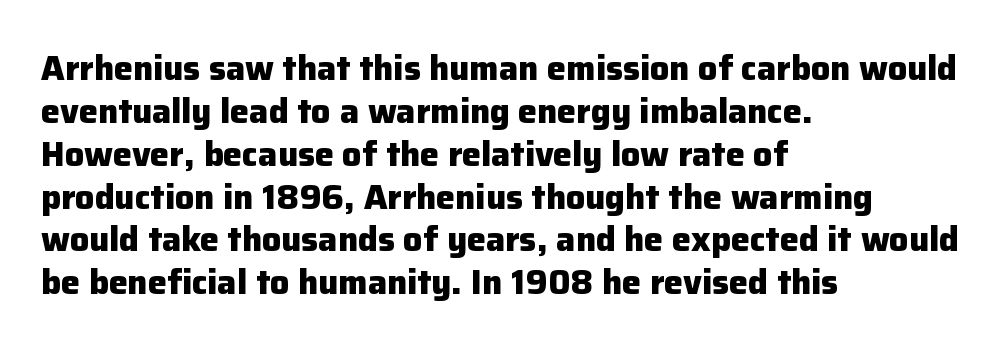
The rendering uses a bold face; every stroke is thick and dark. The passage shown is not underscored anywhere. The paragraph shown leans on its left margin. You could call the tracking neutral — neither tight nor loose.
